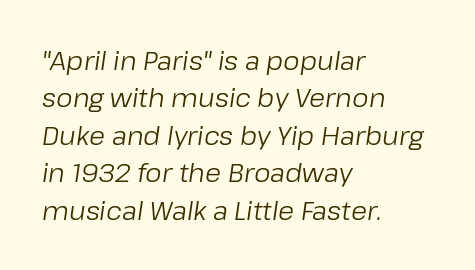
The image shows 26 px text type, italic (leaning right); set left-aligned, normal line spacing (1.44x), normal letter spacing, not underlined.
